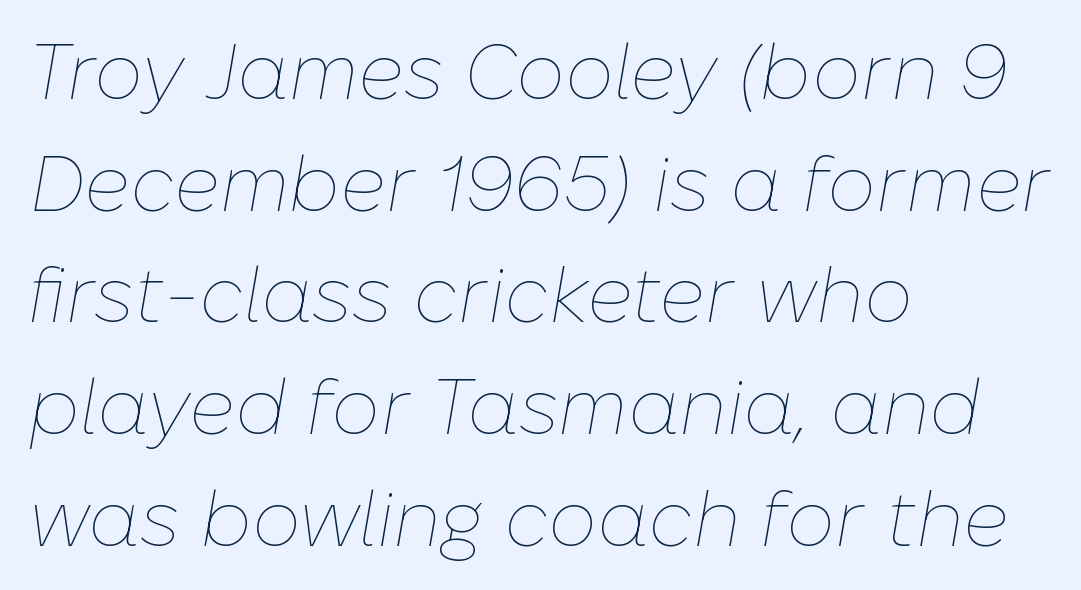
The image shows 77 px thin type, italic (leaning right); set left-aligned, normal line spacing (1.45x), normal letter spacing, not underlined; low stroke contrast and a medium x-height.
